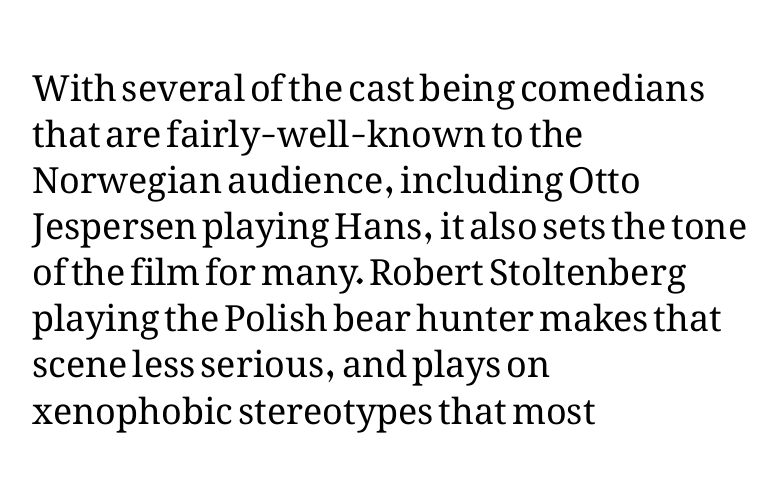
{"italic": "no", "bold": "no", "weight": "regular", "width": "normal", "stroke_contrast": "medium", "x_height": "medium", "monospaced": "no", "underline": "no", "align": "left", "line_spacing": "normal", "line_spacing_ratio": 1.28, "letter_spacing": "normal", "letter_spacing_em": 0.0, "glyph_px": 36}
